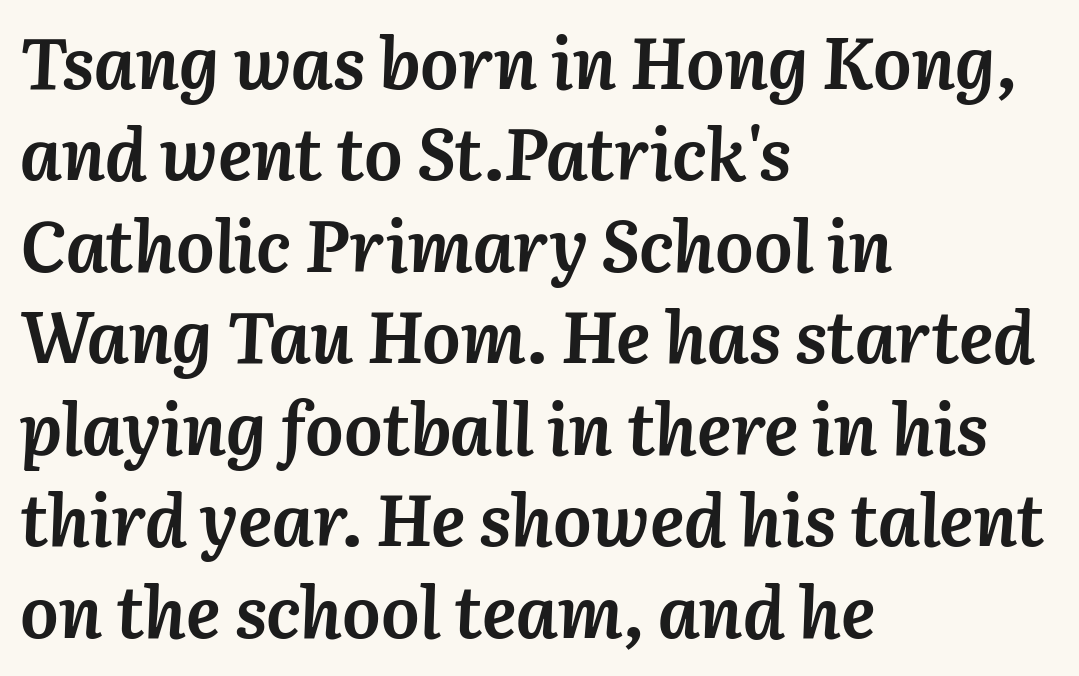
{"italic": "yes", "lean": "right", "slant_degrees": 3, "bold": "yes", "weight": "semibold", "width": "normal", "stroke_contrast": "medium", "x_height": "medium", "monospaced": "no", "underline": "no", "align": "left", "line_spacing": "normal", "line_spacing_ratio": 1.27, "letter_spacing": "normal", "letter_spacing_em": 0.0, "glyph_px": 72}
